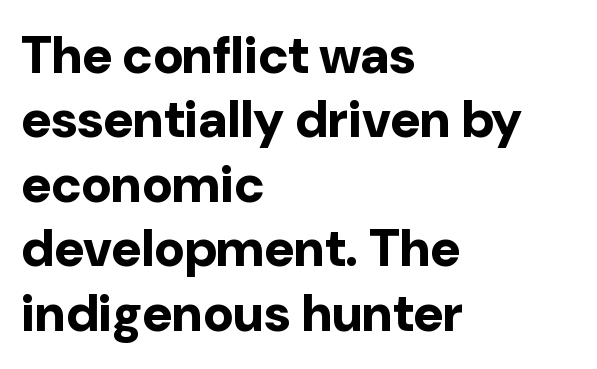
Q: Is the text bold? A: Yes.
Q: Is the text italic (slanted)? A: No, it is upright.
Q: Is the typeface a serif or a sans-serif typeface? A: Sans-serif.
Q: Is the text underlined? A: No.
Q: How is the paragraph aligned? A: Left-aligned.
Q: Is the spacing between letters normal or unusually wide? A: Normal.
Q: Width (condensed, normal, or wide)? A: Normal.
Q: Stroke contrast? A: Low.
Q: x-height? A: Medium.
Q: Monospaced? A: No.
